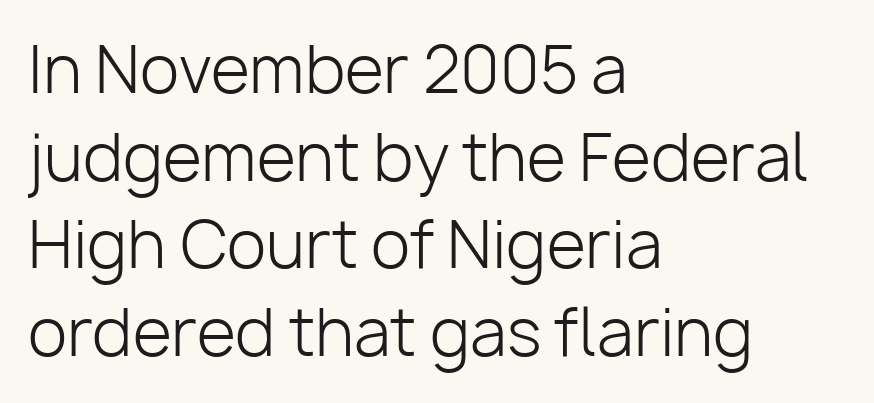
The image shows 64 px light sans-serif type, upright; set left-aligned, normal line spacing (1.37x), normal letter spacing, not underlined; low stroke contrast and a medium x-height.
